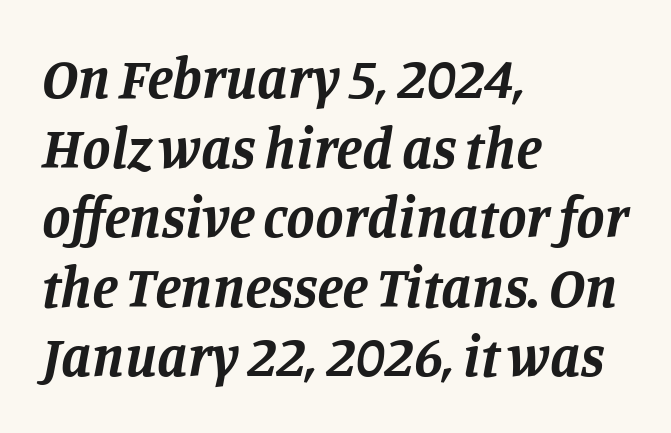
{"serif": "yes", "italic": "yes", "lean": "right", "slant_degrees": 11, "bold": "yes", "weight": "bold", "width": "normal", "stroke_contrast": "low", "x_height": "large", "monospaced": "no", "underline": "no", "align": "left", "line_spacing_ratio": 1.22, "letter_spacing": "normal", "letter_spacing_em": 0.0, "glyph_px": 57}
